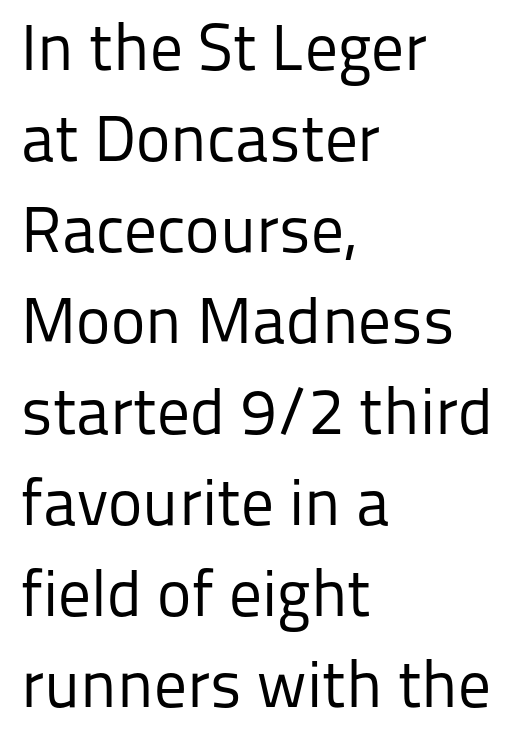
The image shows 65 px regular-weight sans-serif type, upright; set left-aligned, normal line spacing (1.4x), normal letter spacing, not underlined; low stroke contrast and a medium x-height.
